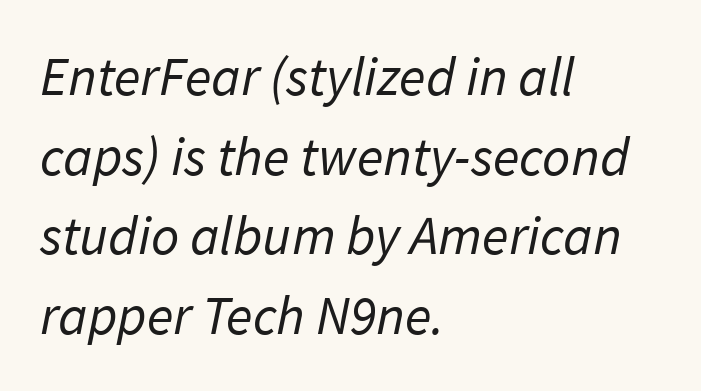
Beneath every word, the page is bare. Is this a heavy cut? Hardly; it is regular or lighter. Typeset ragged right — the left edge is the straight one. Each letter keeps its own natural width here, so spacing adapts to shape.
